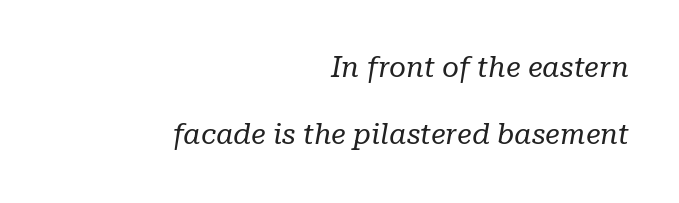
Q: Is the text bold? A: No.
Q: Is the text italic (slanted)? A: Yes, it leans right by about 10 degrees.
Q: Is the typeface a serif or a sans-serif typeface? A: Serif.
Q: Is the text underlined? A: No.
Q: How is the paragraph aligned? A: Right-aligned.
Q: Is the spacing between letters normal or unusually wide? A: Normal.
Q: Is the spacing between lines tight, normal or loose? A: Loose.
Q: Width (condensed, normal, or wide)? A: Normal.
Q: Stroke contrast? A: Low.
Q: x-height? A: Medium.
Q: Monospaced? A: No.
